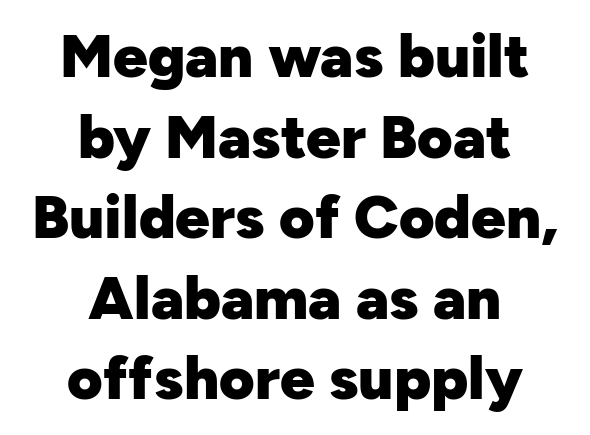
{"serif": "no", "italic": "no", "bold": "yes", "weight": "heavy", "width": "normal", "stroke_contrast": "low", "x_height": "medium", "monospaced": "no", "underline": "no", "align": "center", "line_spacing": "normal", "line_spacing_ratio": 1.32, "letter_spacing": "normal", "letter_spacing_em": 0.0, "glyph_px": 61}
